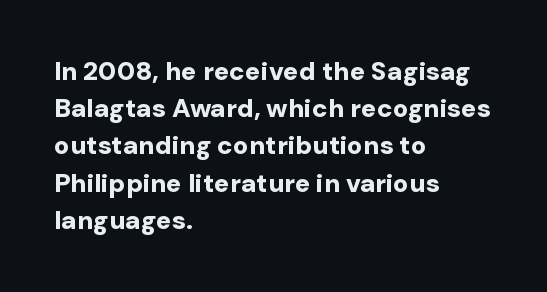
The image shows 26 px bold type, upright; set left-aligned, normal line spacing (1.43x), normal letter spacing, not underlined.
